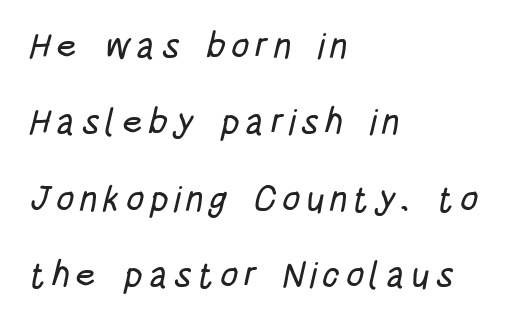
Q: Is the typeface a serif or a sans-serif typeface? A: Sans-serif.
Q: Is the text underlined? A: No.
Q: How is the paragraph aligned? A: Left-aligned.
Q: Is the spacing between lines tight, normal or loose? A: Loose.
Q: Width (condensed, normal, or wide)? A: Condensed.
Q: Stroke contrast? A: Low.
Q: x-height? A: Large.
Q: Monospaced? A: No.
